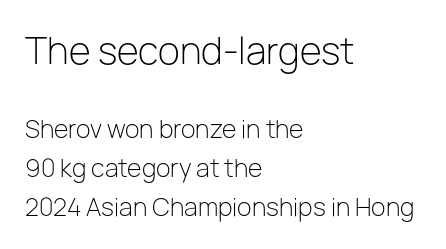
The image shows 36 px light sans-serif type, upright; set left-aligned, normal line spacing (1.62x), normal letter spacing, not underlined; the first (top) block is 1.5x larger; low stroke contrast and a medium x-height.
